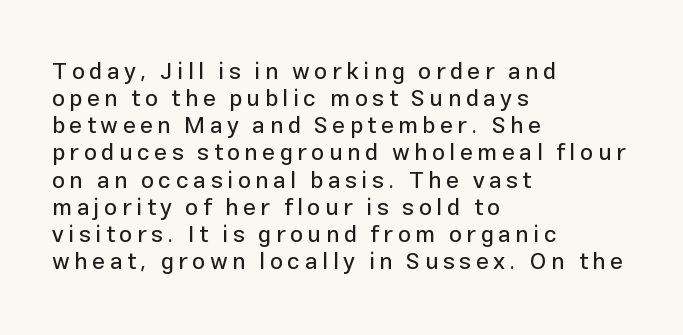
Q: Is the text italic (slanted)? A: No, it is upright.
Q: Is the text underlined? A: No.
Q: How is the paragraph aligned? A: Left-aligned.
Q: Is the spacing between letters normal or unusually wide? A: Unusually wide.
